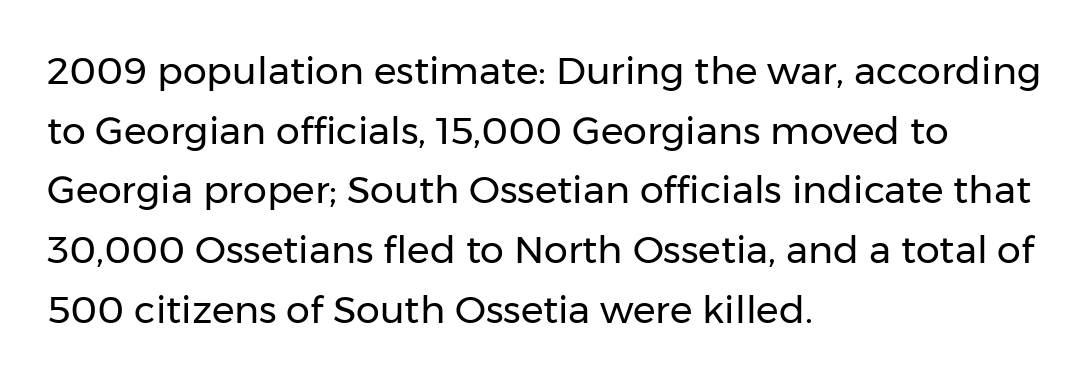
Q: Is the text bold? A: No.
Q: Is the text italic (slanted)? A: No, it is upright.
Q: Is the typeface a serif or a sans-serif typeface? A: Sans-serif.
Q: Is the text underlined? A: No.
Q: How is the paragraph aligned? A: Left-aligned.
Q: Is the spacing between letters normal or unusually wide? A: Normal.
Q: Is the spacing between lines tight, normal or loose? A: Normal.
Q: Width (condensed, normal, or wide)? A: Normal.
Q: Stroke contrast? A: Low.
Q: x-height? A: Medium.
Q: Monospaced? A: No.
